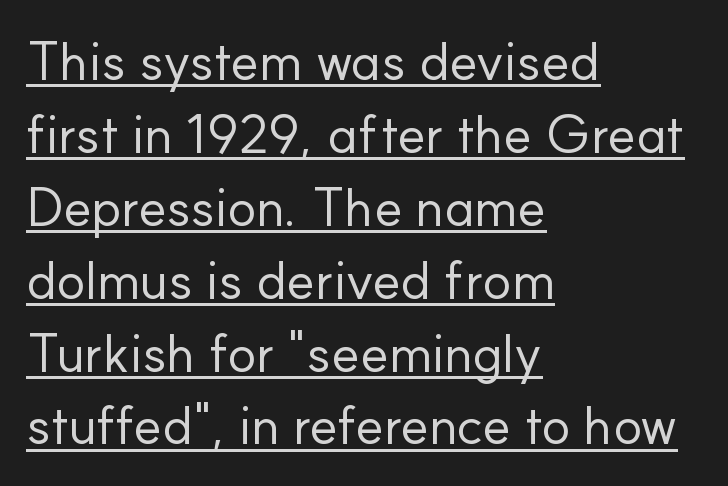
Note: no serifs on the glyphs. Ascenders rise straight up at ninety degrees. Compared with a typical body face, this is equally light or lighter still. Note the varied advance widths — an 'i' is clearly narrower than an 'm'.
